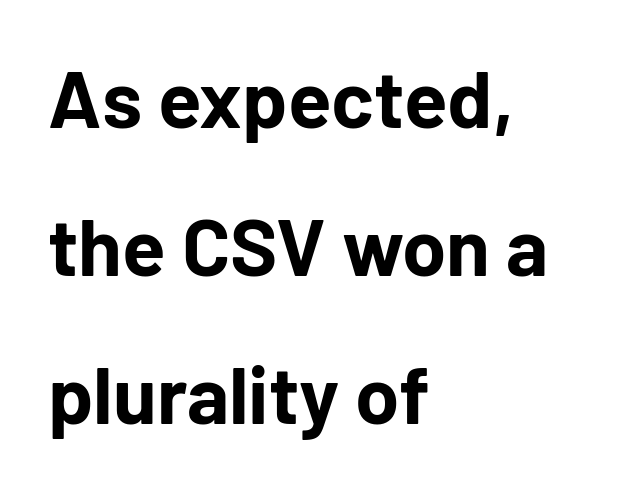
Short and long lines alike share a common starting point at left. The gaps between neighbouring characters are ordinary and unremarkable. Decoration check: the copy has no underline. Does the weight exceed regular? Yes, all the way to bold. This is roman type, the default non-slanted kind.
